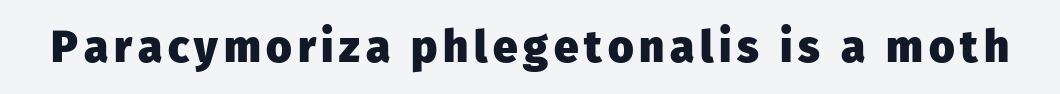
Nobody drew a line under any word here. Think of a printed novel: that variable character pitch is what you see here. Chunky letters — that's bold for sure. Unlike italic type, these characters show no tilt at all. The designer went with a sans here, leaving each stem footless.
